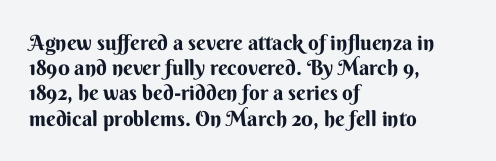
The image shows 21 px bold type, upright; set left-aligned, line spacing 1.2x, normal letter spacing, not underlined.
